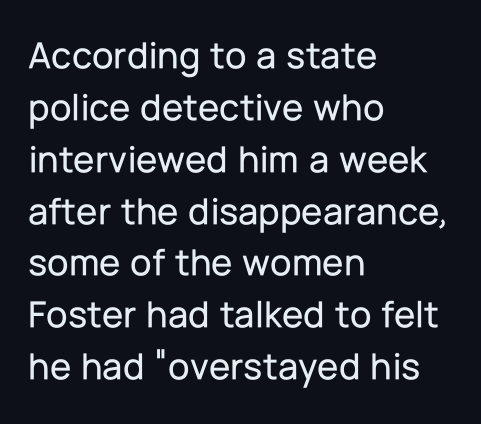
The image shows 39 px sans-serif type, upright; set left-aligned, normal line spacing (1.33x), normal letter spacing, not underlined; low stroke contrast and a medium x-height.
